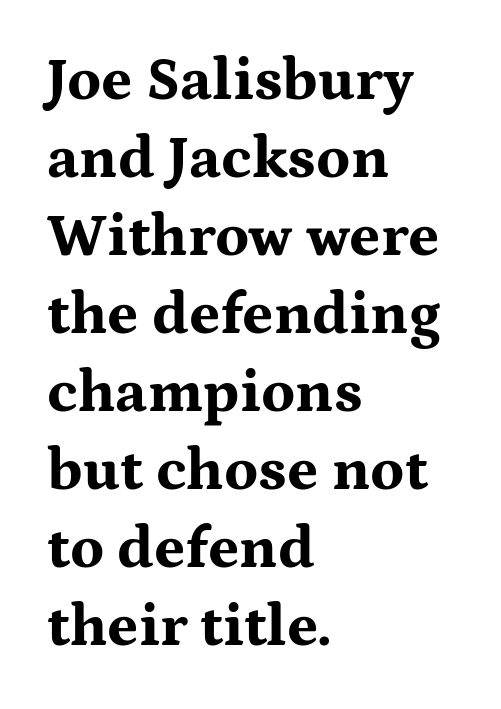
The image shows 60 px bold, wide serif type, upright; set left-aligned, normal line spacing (1.3x), normal letter spacing, not underlined; medium stroke contrast and a medium x-height.
